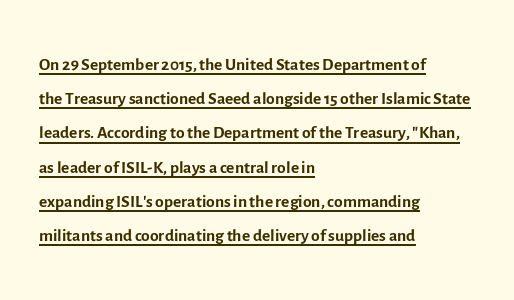
The image shows 25 px text type, upright; set left-aligned, normal line spacing (1.37x), normal letter spacing, underlined.
